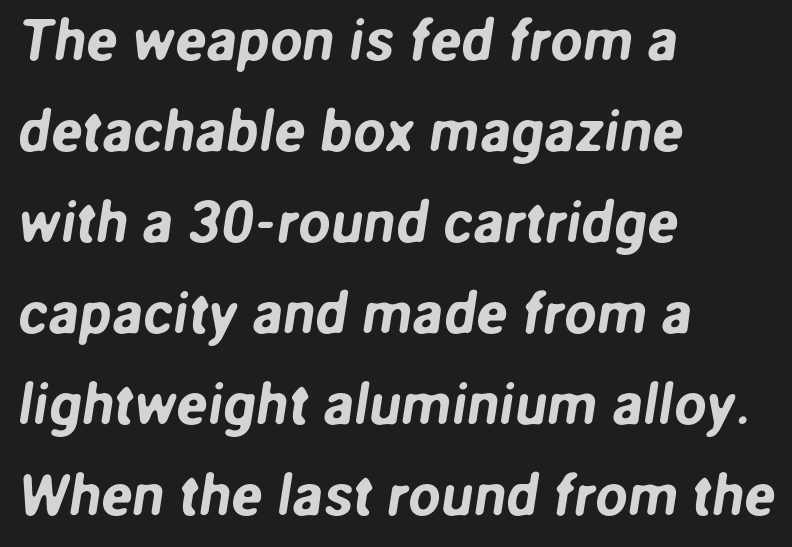
These lines are set flush left with a ragged right edge. The letters advance in unequal steps, a hallmark of proportional type. The face used here is a sans, in the tradition of grotesques and geometrics. How are the letters spaced? Ordinarily, with no added tracking.
